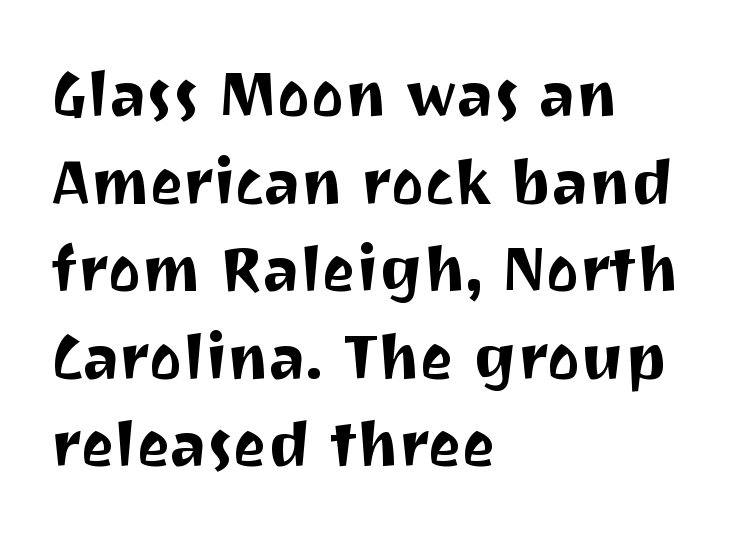
Q: Is the text italic (slanted)? A: No, it is upright.
Q: Is the typeface a serif or a sans-serif typeface? A: Sans-serif.
Q: Is the text underlined? A: No.
Q: How is the paragraph aligned? A: Left-aligned.
Q: Is the spacing between letters normal or unusually wide? A: Normal.
Q: Is the spacing between lines tight, normal or loose? A: Normal.
Q: Width (condensed, normal, or wide)? A: Normal.
Q: Stroke contrast? A: Medium.
Q: x-height? A: Medium.
Q: Monospaced? A: No.
